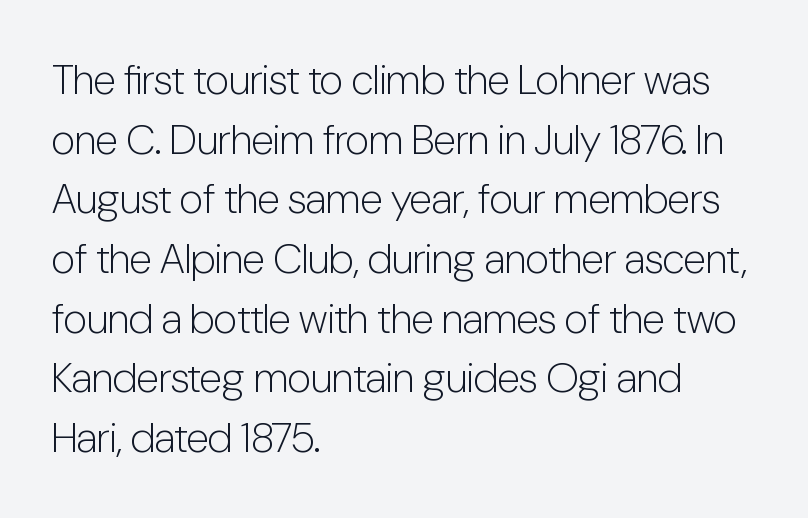
{"serif": "no", "italic": "no", "bold": "no", "weight": "light", "width": "condensed", "stroke_contrast": "low", "x_height": "medium", "monospaced": "no", "underline": "no", "align": "left", "line_spacing": "normal", "line_spacing_ratio": 1.42, "letter_spacing": "normal", "letter_spacing_em": 0.0, "glyph_px": 42}
